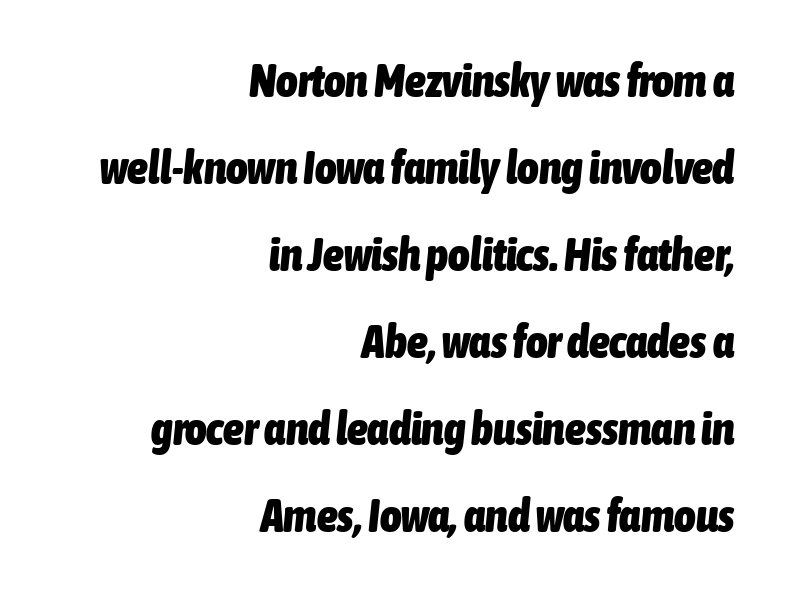
Do the characters align in a grid? No, the font is proportional. The strokes are fattened all the way to bold. Observe the ordinary spacing: letters are neighbours, not strangers. Words float on clear page, feet unadorned. Line ends are locked; line starts wander.
